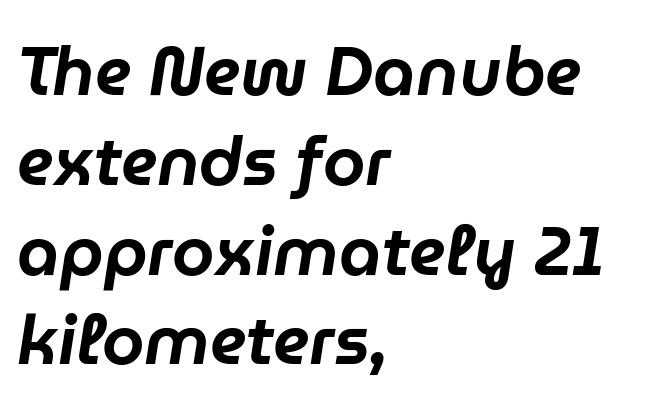
Compared with typical body copy, the letter spacing here is the same. If you drew a line through each stem, it would be angled. Does the copy run flush right? No — it runs flush left. A normal amount of white space separates one row of letters from the next. Proportional: the letters do not fall into vertical columns.
